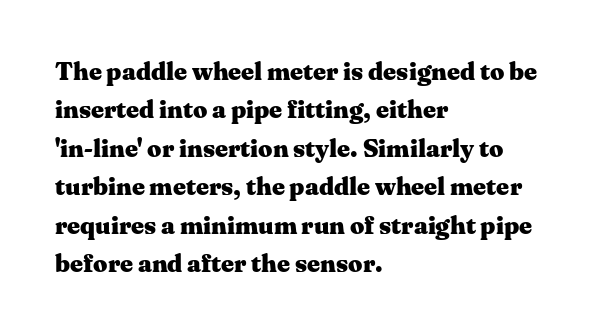
Here the glyphs are tracked normally, forming tight word shapes. Does the weight exceed regular? Yes, all the way to bold. The text block is weighted toward the left margin, trailing off unevenly rightward. Style check: upright. Notice how descenders clear the ascenders below comfortably — that's standard leading. Glance below the letters and you will spot only blank space.
